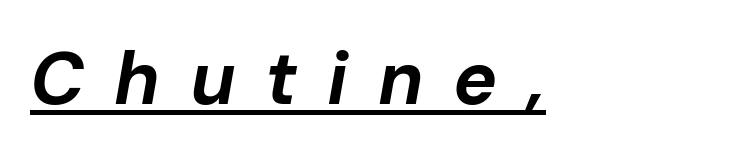
Q: Is the text bold? A: Yes.
Q: Is the text italic (slanted)? A: Yes, it leans right by about 10 degrees.
Q: Is the text underlined? A: Yes.
Q: Is the spacing between letters normal or unusually wide? A: Unusually wide.
Q: Width (condensed, normal, or wide)? A: Normal.
Q: Stroke contrast? A: Low.
Q: x-height? A: Medium.
Q: Monospaced? A: No.
